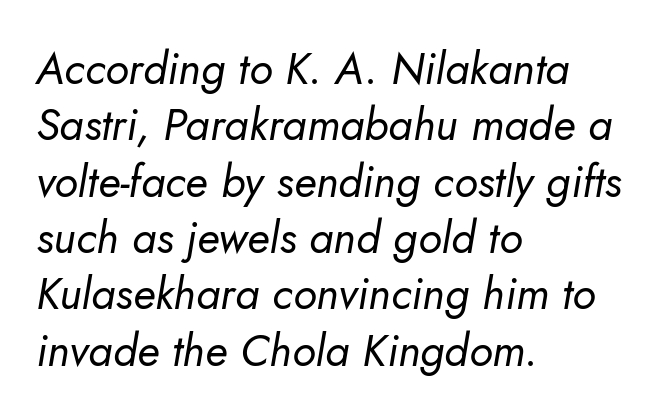
The compositor pushed each line to the left boundary. The font's italic variant was chosen for this text. Each letter keeps its own natural width here, so spacing adapts to shape. Evenly set lines give the paragraph a standard silhouette. Is the type heavy? It reads as light-to-regular instead. Tracking value appears to be zero — textbook default spacing.
